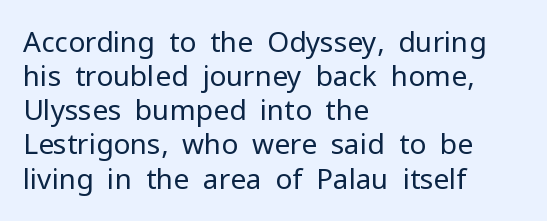
Q: Is the text bold? A: No.
Q: Is the text italic (slanted)? A: No, it is upright.
Q: Is the typeface a serif or a sans-serif typeface? A: Sans-serif.
Q: Is the text underlined? A: No.
Q: How is the paragraph aligned? A: Left-aligned.
Q: Is the spacing between letters normal or unusually wide? A: Normal.
Q: Width (condensed, normal, or wide)? A: Normal.
Q: Stroke contrast? A: Low.
Q: x-height? A: Medium.
Q: Monospaced? A: No.
